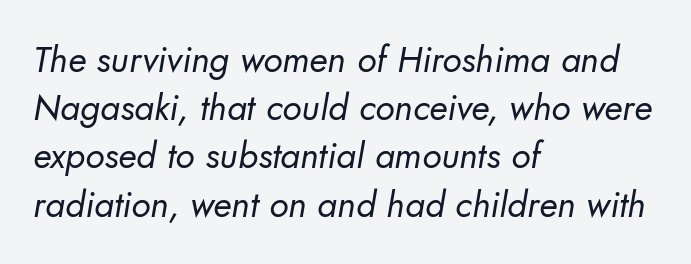
The image shows 36 px regular-weight sans-serif type; set left-aligned, normal line spacing (1.34x), normal letter spacing, not underlined; low stroke contrast and a small x-height.
